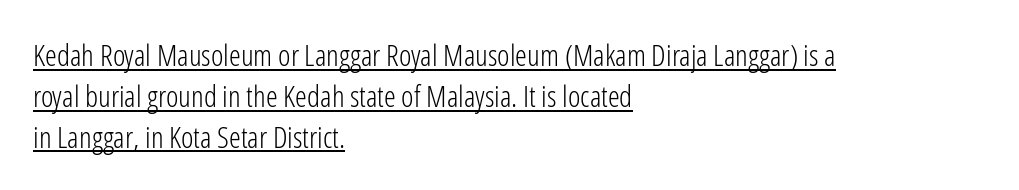
{"serif": "no", "italic": "no", "bold": "no", "weight": "light", "width": "condensed", "stroke_contrast": "low", "x_height": "medium", "monospaced": "no", "underline": "yes", "align": "left", "line_spacing": "normal", "line_spacing_ratio": 1.36, "letter_spacing": "normal", "letter_spacing_em": 0.0, "glyph_px": 30}
